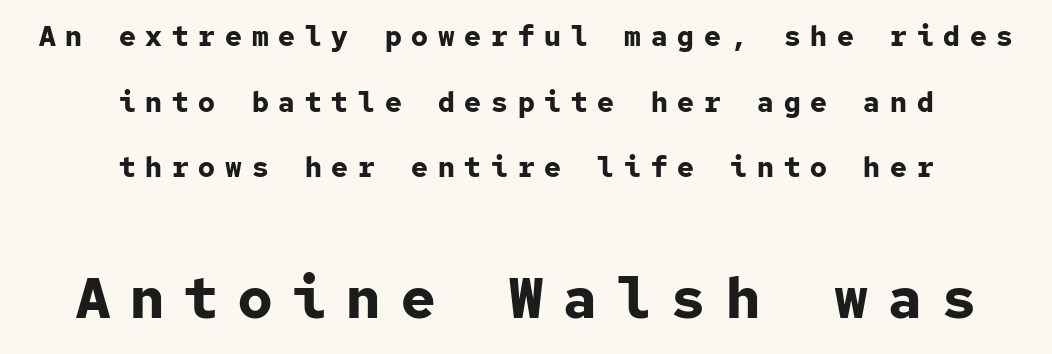
{"serif": "no", "italic": "no", "bold": "yes", "weight": "bold", "width": "normal", "stroke_contrast": "low", "x_height": "medium", "monospaced": "yes", "underline": "no", "align": "center", "line_spacing": "loose", "line_spacing_ratio": 2.34, "letter_spacing": "wide", "letter_spacing_em": 0.35, "larger_block": "second", "size_ratio": 2.04, "glyph_px": 57}
